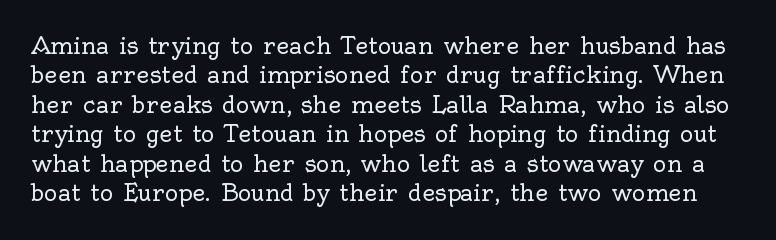
{"italic": "no", "bold": "no", "underline": "no", "line_spacing": "normal", "line_spacing_ratio": 1.28, "letter_spacing": "normal", "letter_spacing_em": 0.0, "glyph_px": 23}
